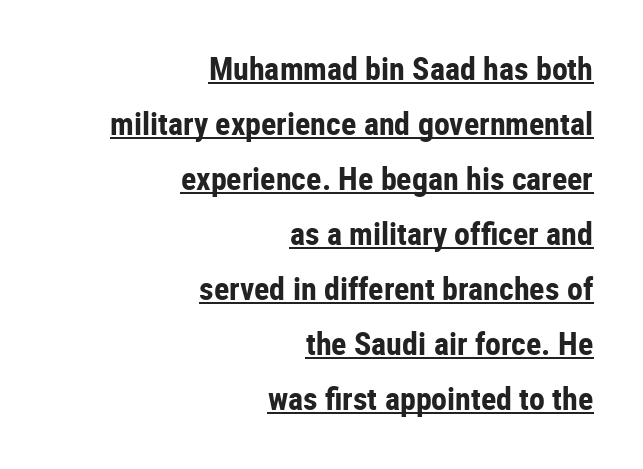
{"serif": "no", "italic": "no", "bold": "yes", "weight": "bold", "width": "condensed", "stroke_contrast": "low", "x_height": "medium", "monospaced": "no", "underline": "yes", "align": "right", "line_spacing_ratio": 1.72, "letter_spacing": "normal", "letter_spacing_em": 0.0, "glyph_px": 32}
